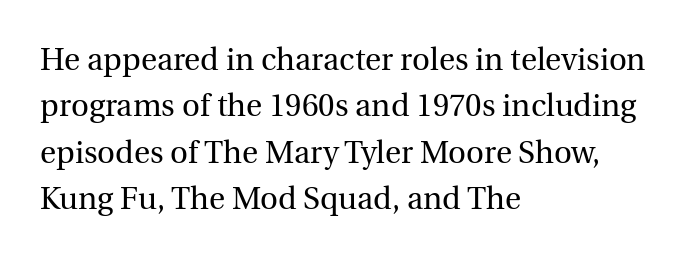
{"serif": "yes", "italic": "no", "bold": "no", "weight": "regular", "width": "normal", "x_height": "medium", "monospaced": "no", "underline": "no", "align": "left", "line_spacing": "normal", "line_spacing_ratio": 1.5, "letter_spacing": "normal", "letter_spacing_em": 0.0, "glyph_px": 31}
